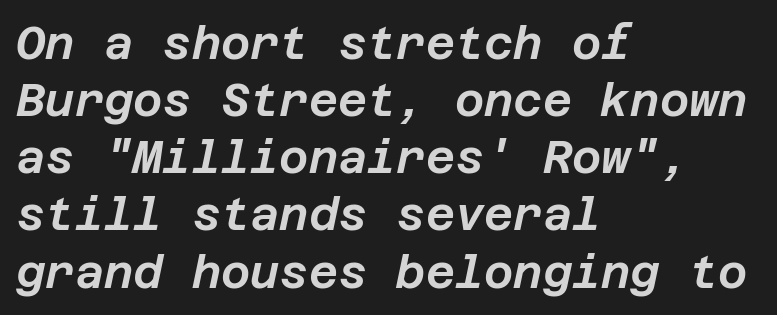
Q: Is the text italic (slanted)? A: Yes, it leans right by about 12 degrees.
Q: Is the text underlined? A: No.
Q: How is the paragraph aligned? A: Left-aligned.
Q: Is the spacing between letters normal or unusually wide? A: Normal.
Q: Is the spacing between lines tight, normal or loose? A: Normal.
Q: Width (condensed, normal, or wide)? A: Normal.
Q: Stroke contrast? A: Low.
Q: x-height? A: Large.
